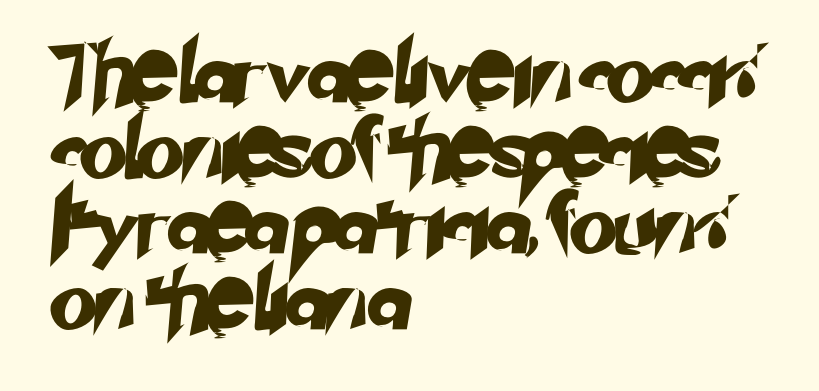
Line starts are locked; line ends wander. Note: no serifs on the glyphs. The rendering uses natural spacing where letterforms have individual widths. Spacing between characters is what you'd get straight out of the box. This rendering features lettering with no underline.
